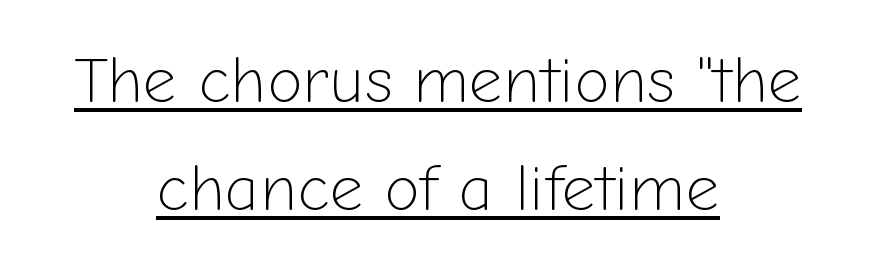
Q: Is the text bold? A: No.
Q: Is the text italic (slanted)? A: No, it is upright.
Q: Is the typeface a serif or a sans-serif typeface? A: Sans-serif.
Q: Is the text underlined? A: Yes.
Q: How is the paragraph aligned? A: Centered.
Q: Is the spacing between letters normal or unusually wide? A: Normal.
Q: Is the spacing between lines tight, normal or loose? A: Normal.
Q: Width (condensed, normal, or wide)? A: Normal.
Q: Stroke contrast? A: Low.
Q: x-height? A: Medium.
Q: Monospaced? A: No.
